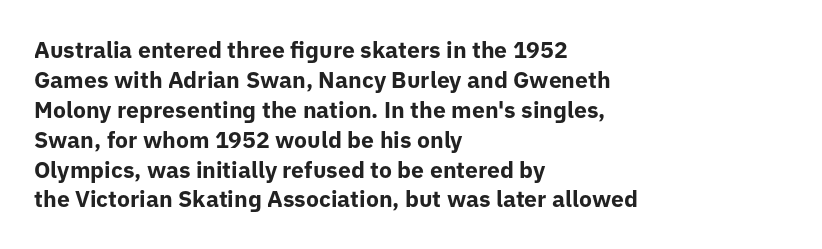
{"italic": "no", "bold": "yes", "underline": "no", "align": "left", "line_spacing": "normal", "line_spacing_ratio": 1.3, "letter_spacing": "normal", "letter_spacing_em": 0.0, "glyph_px": 23}
